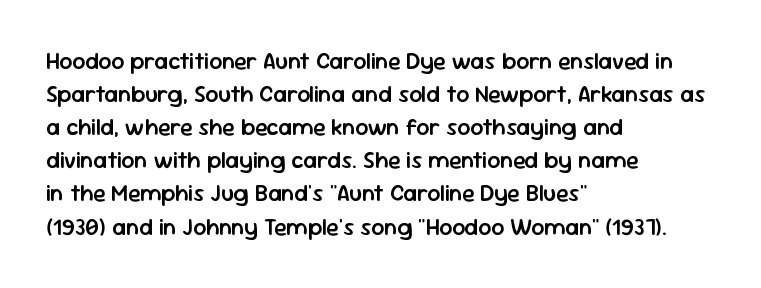
{"italic": "no", "bold": "semi", "underline": "no", "align": "left", "line_spacing": "normal", "line_spacing_ratio": 1.44, "letter_spacing": "normal", "letter_spacing_em": 0.0, "glyph_px": 23}
